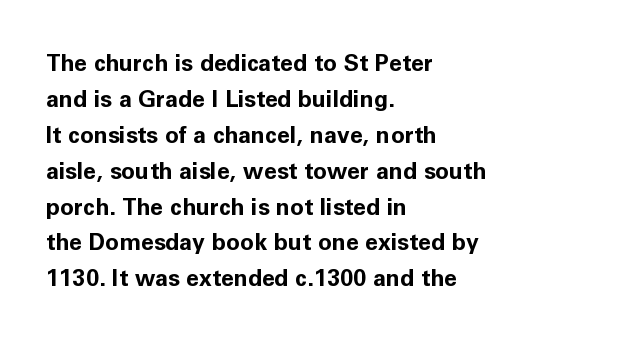
Q: Is the text bold? A: Yes.
Q: Is the text italic (slanted)? A: No, it is upright.
Q: Is the text underlined? A: No.
Q: How is the paragraph aligned? A: Left-aligned.
Q: Is the spacing between letters normal or unusually wide? A: Normal.
Q: Is the spacing between lines tight, normal or loose? A: Normal.
